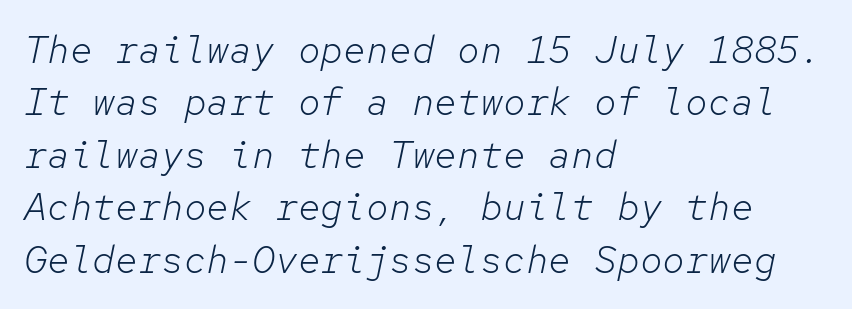
Q: Is the text bold? A: No.
Q: Is the text italic (slanted)? A: Yes, it leans right by about 12 degrees.
Q: Is the text underlined? A: No.
Q: How is the paragraph aligned? A: Left-aligned.
Q: Is the spacing between letters normal or unusually wide? A: Normal.
Q: Is the spacing between lines tight, normal or loose? A: Normal.
Q: Width (condensed, normal, or wide)? A: Normal.
Q: Stroke contrast? A: Low.
Q: x-height? A: Medium.
Q: Monospaced? A: Yes.
